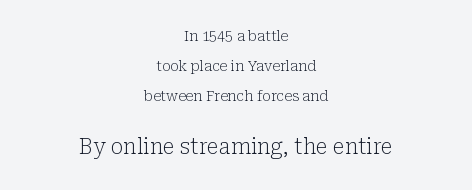
{"italic": "no", "bold": "no", "underline": "no", "align": "center", "line_spacing": "loose", "line_spacing_ratio": 2.16, "letter_spacing": "normal", "letter_spacing_em": 0.0, "larger_block": "second", "size_ratio": 1.5, "glyph_px": 21}
